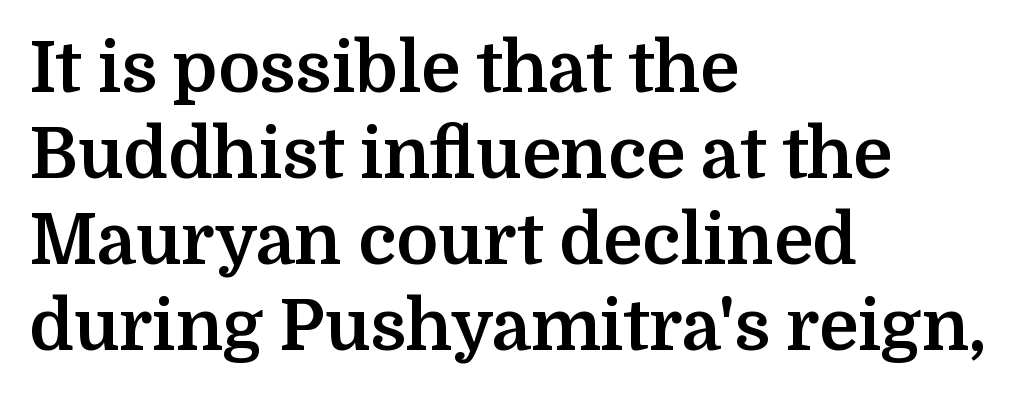
The image shows 70 px bold serif type, upright; set left-aligned, line spacing 1.23x, normal letter spacing, not underlined; medium stroke contrast and a medium x-height.
